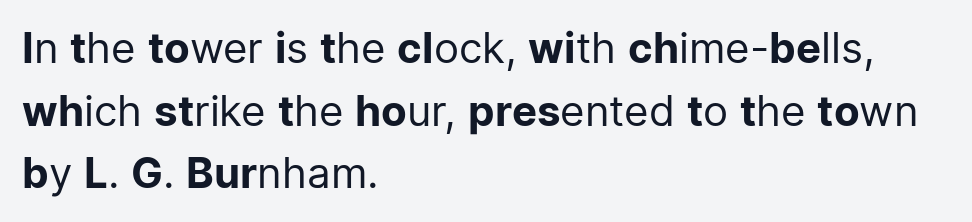
Q: Is the text bold? A: No.
Q: Is the text italic (slanted)? A: No, it is upright.
Q: Is the typeface a serif or a sans-serif typeface? A: Sans-serif.
Q: Is the text underlined? A: No.
Q: How is the paragraph aligned? A: Left-aligned.
Q: Is the spacing between letters normal or unusually wide? A: Normal.
Q: Is the spacing between lines tight, normal or loose? A: Normal.
Q: Width (condensed, normal, or wide)? A: Normal.
Q: Stroke contrast? A: Low.
Q: x-height? A: Medium.
Q: Monospaced? A: No.
